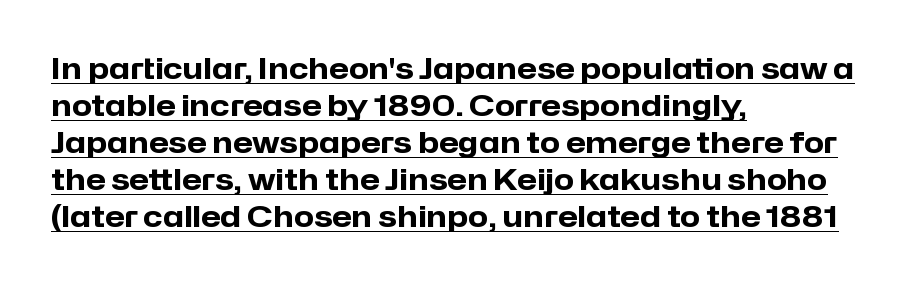
Q: Is the text bold? A: Yes.
Q: Is the text italic (slanted)? A: No, it is upright.
Q: Is the typeface a serif or a sans-serif typeface? A: Sans-serif.
Q: Is the text underlined? A: Yes.
Q: How is the paragraph aligned? A: Left-aligned.
Q: Is the spacing between letters normal or unusually wide? A: Normal.
Q: Is the spacing between lines tight, normal or loose? A: Normal.
Q: Width (condensed, normal, or wide)? A: Normal.
Q: Stroke contrast? A: Low.
Q: x-height? A: Medium.
Q: Monospaced? A: No.
